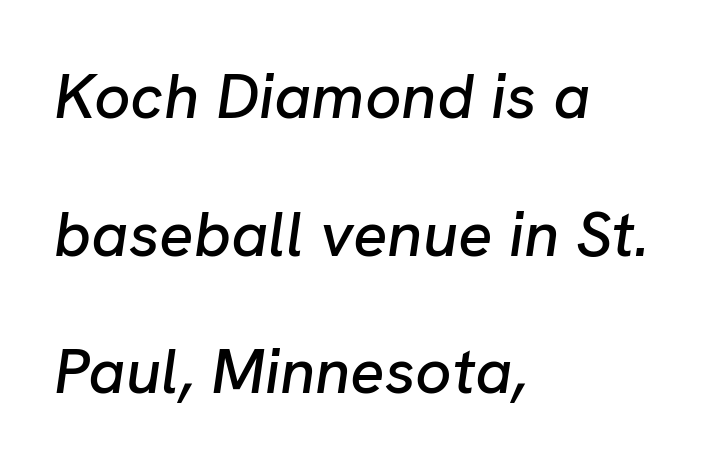
Q: Is the text italic (slanted)? A: Yes, it leans right by about 8 degrees.
Q: Is the text underlined? A: No.
Q: How is the paragraph aligned? A: Left-aligned.
Q: Is the spacing between letters normal or unusually wide? A: Normal.
Q: Is the spacing between lines tight, normal or loose? A: Loose.
Q: Width (condensed, normal, or wide)? A: Normal.
Q: Stroke contrast? A: Low.
Q: x-height? A: Medium.
Q: Monospaced? A: No.
